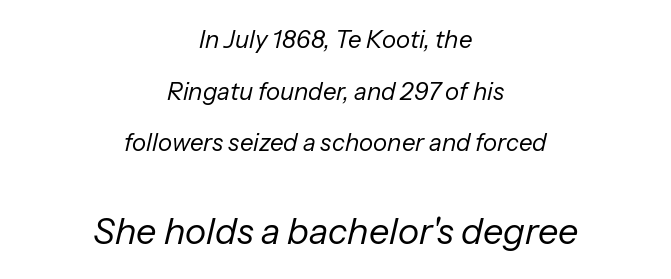
Q: Is the text bold? A: No.
Q: Is the text italic (slanted)? A: Yes, it leans right by about 13 degrees.
Q: Is the text underlined? A: No.
Q: How is the paragraph aligned? A: Centered.
Q: Is the spacing between letters normal or unusually wide? A: Normal.
Q: Is the spacing between lines tight, normal or loose? A: Loose.
Q: Which block of text is set in a larger size, the first (top) or the second (bottom)? A: The second (bottom) one.
Q: Width (condensed, normal, or wide)? A: Normal.
Q: Stroke contrast? A: Low.
Q: x-height? A: Medium.
Q: Monospaced? A: No.
